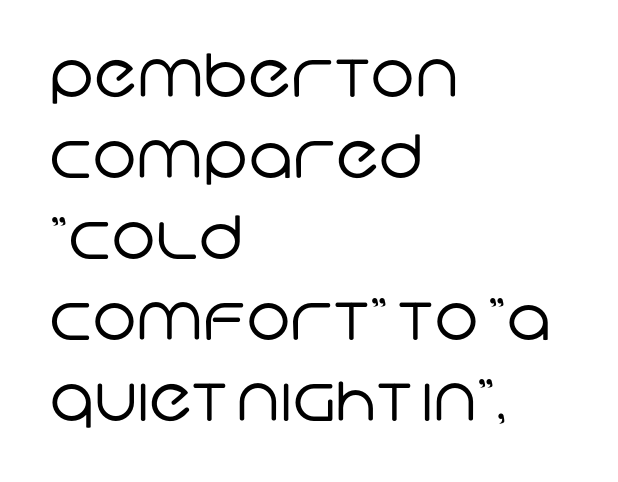
{"serif": "no", "bold": "no", "weight": "regular", "width": "normal", "stroke_contrast": "low", "x_height": "large", "monospaced": "no", "underline": "no", "align": "left", "line_spacing": "normal", "line_spacing_ratio": 1.35, "letter_spacing": "normal", "letter_spacing_em": 0.0, "glyph_px": 60}
